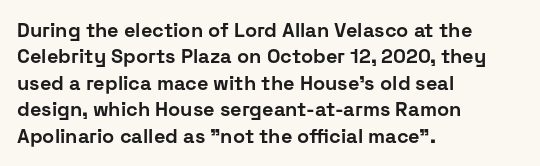
The image shows 20 px bold type, upright; set left-aligned, normal line spacing (1.32x), normal letter spacing, not underlined.
